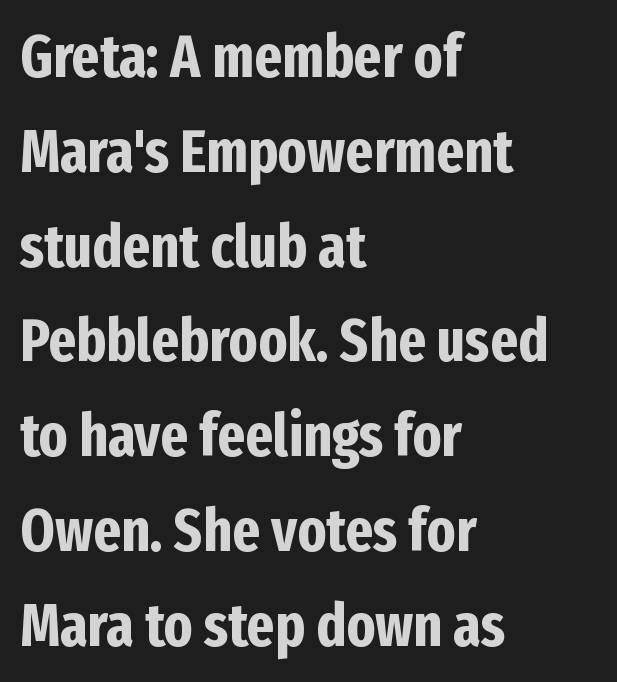
The image shows 60 px bold, condensed sans-serif type, upright; set left-aligned, normal line spacing (1.58x), normal letter spacing, not underlined; low stroke contrast and a medium x-height.
